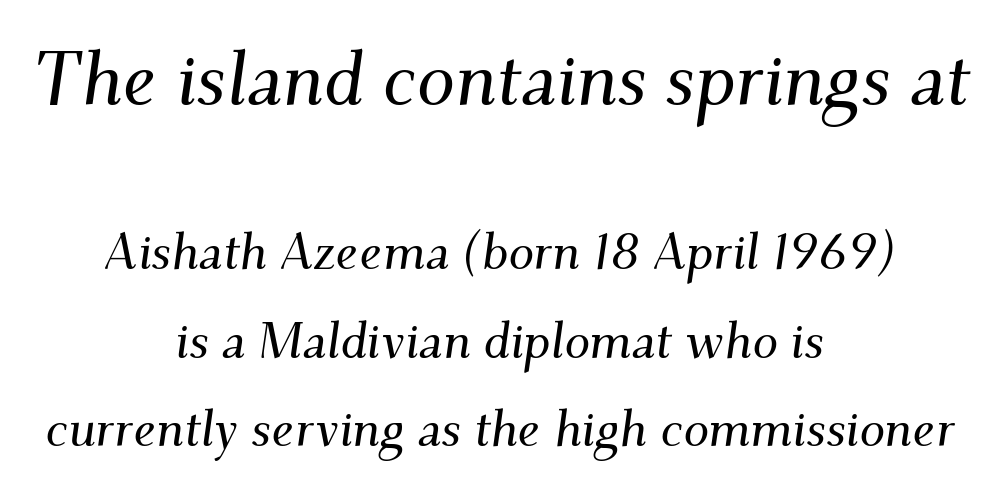
Q: Is the text italic (slanted)? A: Yes, it leans right by about 9 degrees.
Q: Is the typeface a serif or a sans-serif typeface? A: Serif.
Q: Is the text underlined? A: No.
Q: How is the paragraph aligned? A: Centered.
Q: Is the spacing between letters normal or unusually wide? A: Normal.
Q: Which block of text is set in a larger size, the first (top) or the second (bottom)? A: The first (top) one.
Q: Width (condensed, normal, or wide)? A: Normal.
Q: Stroke contrast? A: Medium.
Q: x-height? A: Small.
Q: Monospaced? A: No.
